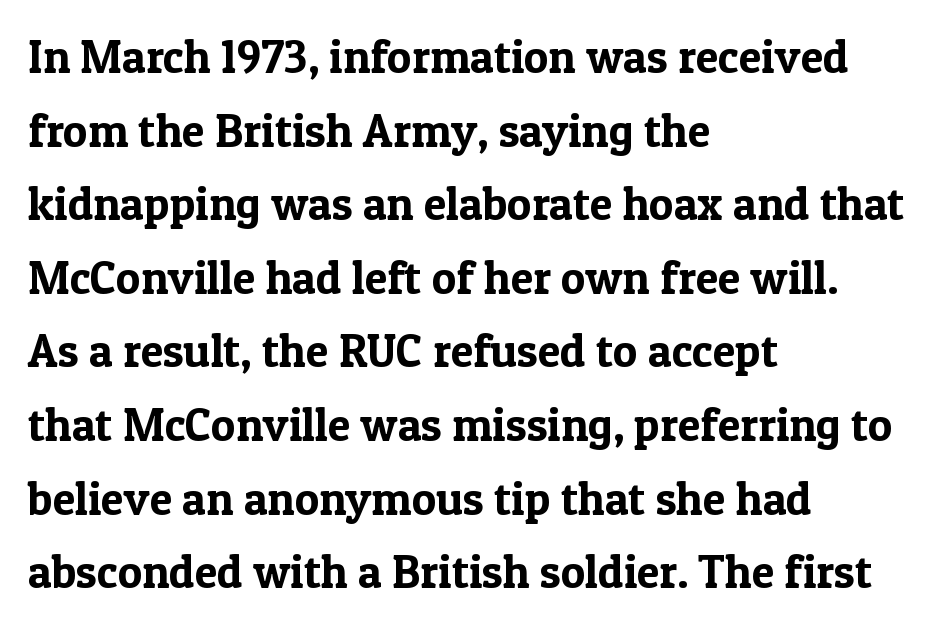
The image shows 46 px serif type, upright; set left-aligned, normal line spacing (1.6x), normal letter spacing, not underlined; a medium x-height.
